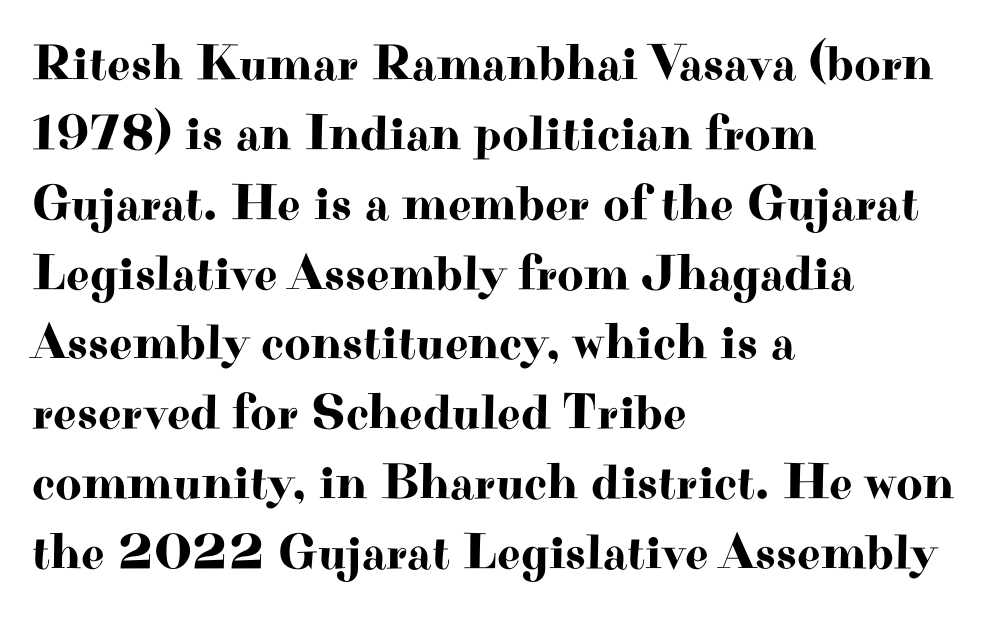
The image shows 51 px wide serif type, upright; set left-aligned, normal line spacing (1.37x), normal letter spacing, not underlined; high stroke contrast and a small x-height.
